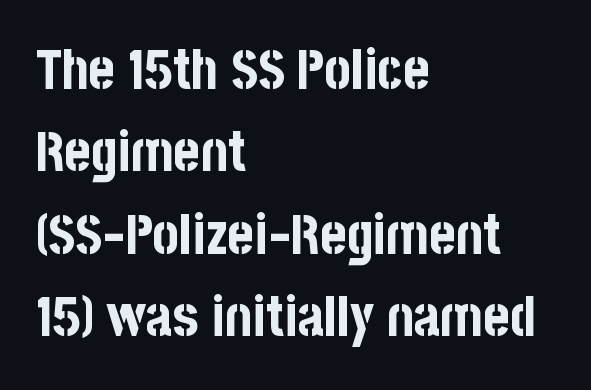
The image shows 56 px bold, condensed sans-serif type, upright; set left-aligned, normal line spacing (1.47x), normal letter spacing, not underlined; low stroke contrast and a large x-height.
